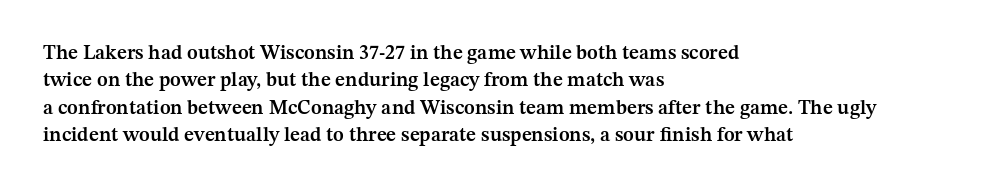
Q: Is the text bold? A: Semi-bold.
Q: Is the text italic (slanted)? A: No, it is upright.
Q: Is the text underlined? A: No.
Q: How is the paragraph aligned? A: Left-aligned.
Q: Is the spacing between letters normal or unusually wide? A: Normal.
Q: Is the spacing between lines tight, normal or loose? A: Normal.
